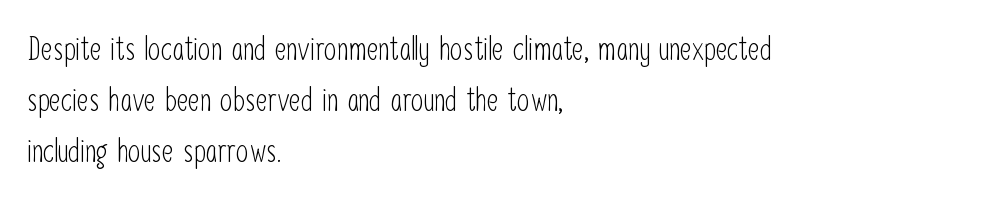
To sum up the face: it is a sans, with no serifs. These lines are set flush left with a ragged right edge. Between one letter and the next there's only the usual sliver of space. The typesetting does not lean heavy: it is not bold. Note the varied advance widths — an 'i' is clearly narrower than an 'm'. Ascenders rise straight up at ninety degrees.
